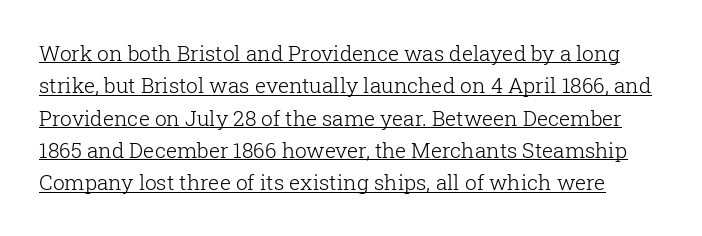
Q: Is the text bold? A: No.
Q: Is the text italic (slanted)? A: No, it is upright.
Q: Is the text underlined? A: Yes.
Q: Is the spacing between letters normal or unusually wide? A: Normal.
Q: Is the spacing between lines tight, normal or loose? A: Normal.
